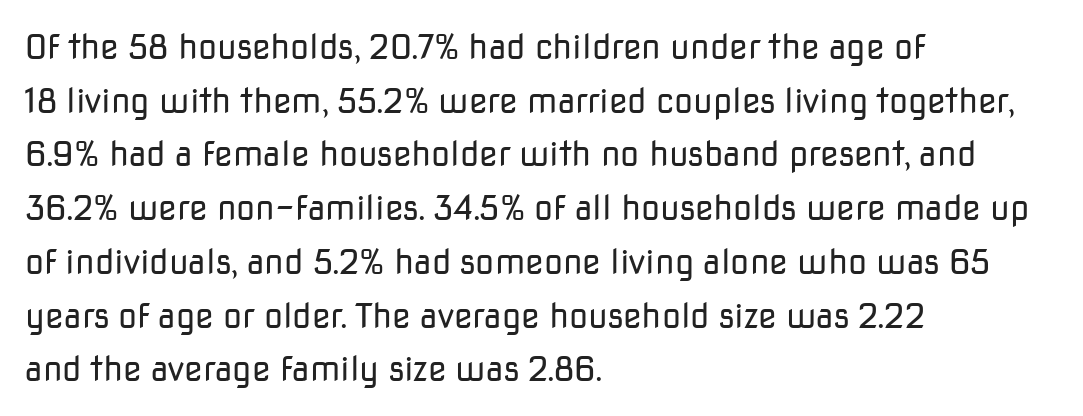
Q: Is the text bold? A: No.
Q: Is the text italic (slanted)? A: No, it is upright.
Q: Is the typeface a serif or a sans-serif typeface? A: Sans-serif.
Q: Is the text underlined? A: No.
Q: How is the paragraph aligned? A: Left-aligned.
Q: Is the spacing between letters normal or unusually wide? A: Normal.
Q: Is the spacing between lines tight, normal or loose? A: Normal.
Q: Width (condensed, normal, or wide)? A: Normal.
Q: Stroke contrast? A: Low.
Q: x-height? A: Medium.
Q: Monospaced? A: No.
